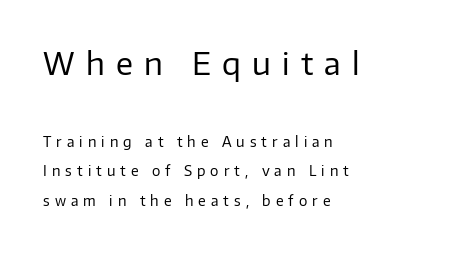
The image shows 31 px regular-weight sans-serif type, upright; set left-aligned, loose line spacing (2.08x), unusually wide letter spacing (+0.36 em), not underlined; the first (top) block is 2.21x larger; low stroke contrast and a medium x-height.
